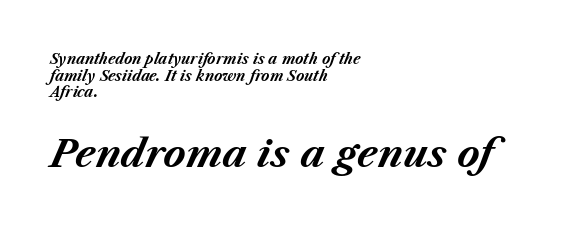
Which chunk is bigger? The second one — the bottom block dwarfs the top. Unmarked baselines from the first word to the last. Looking at the ascenders, they clearly lean. The font is running at its bold setting.
